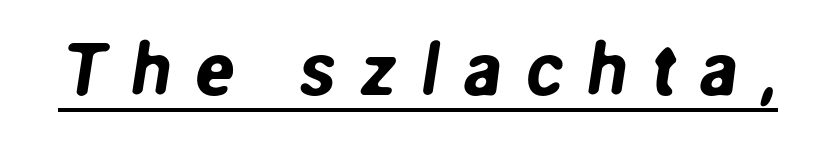
The type family on display is of the sans-serif kind. Here the designer chose a conventional face with non-uniform glyph widths. A rule runs beneath these lines of type. Students, note that the glyphs here are deliberately spaced far apart.
